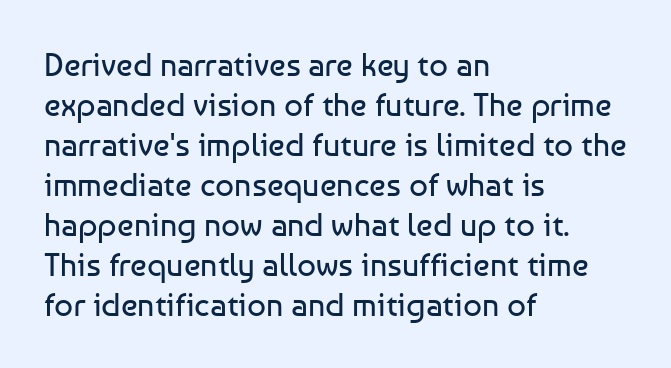
The image shows 33 px regular-weight sans-serif type, upright; set left-aligned, line spacing 1.21x, normal letter spacing, not underlined; low stroke contrast and a medium x-height.
